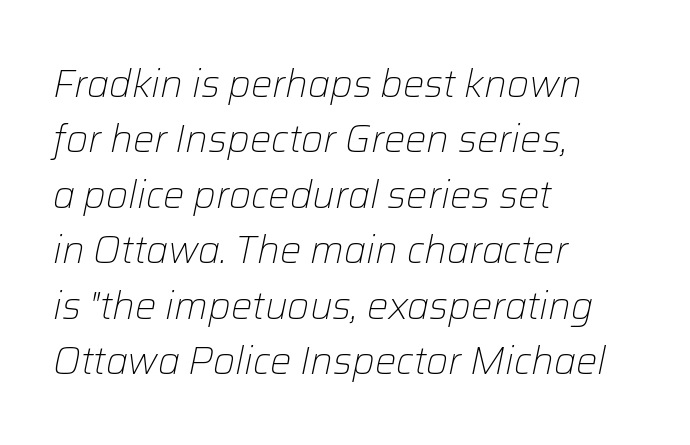
Q: Is the text bold? A: No.
Q: Is the text italic (slanted)? A: Yes, it leans right by about 12 degrees.
Q: Is the text underlined? A: No.
Q: How is the paragraph aligned? A: Left-aligned.
Q: Is the spacing between letters normal or unusually wide? A: Normal.
Q: Is the spacing between lines tight, normal or loose? A: Normal.
Q: Width (condensed, normal, or wide)? A: Normal.
Q: Stroke contrast? A: Low.
Q: x-height? A: Medium.
Q: Monospaced? A: No.
